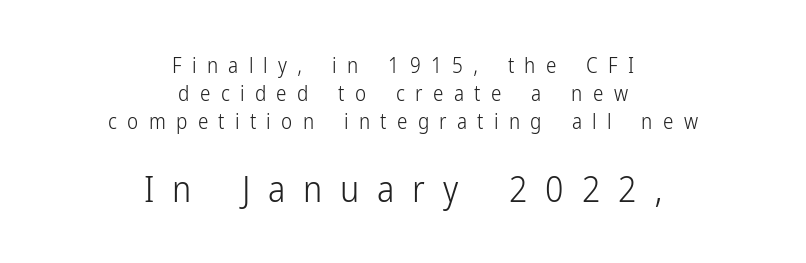
The rendering uses natural spacing where letterforms have individual widths. Block two is the big one; block one sits smaller above it. Leading matches the norm, producing a regular column. Grotesque or geometric, the face here clearly has no serifs.
